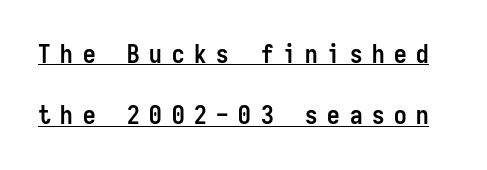
Q: Is the text bold? A: Yes.
Q: Is the text italic (slanted)? A: No, it is upright.
Q: Is the text underlined? A: Yes.
Q: Is the spacing between letters normal or unusually wide? A: Unusually wide.
Q: Is the spacing between lines tight, normal or loose? A: Loose.
